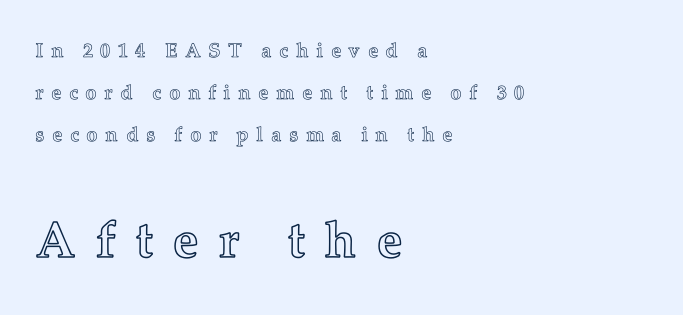
The image shows 51 px text type, upright; set left-aligned, loose line spacing (2.11x), unusually wide letter spacing (+0.38 em), not underlined; the second (bottom) block is 2.55x larger; a medium x-height.
